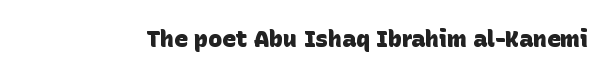
{"bold": "yes", "underline": "no", "letter_spacing": "normal", "letter_spacing_em": 0.0, "glyph_px": 23}
